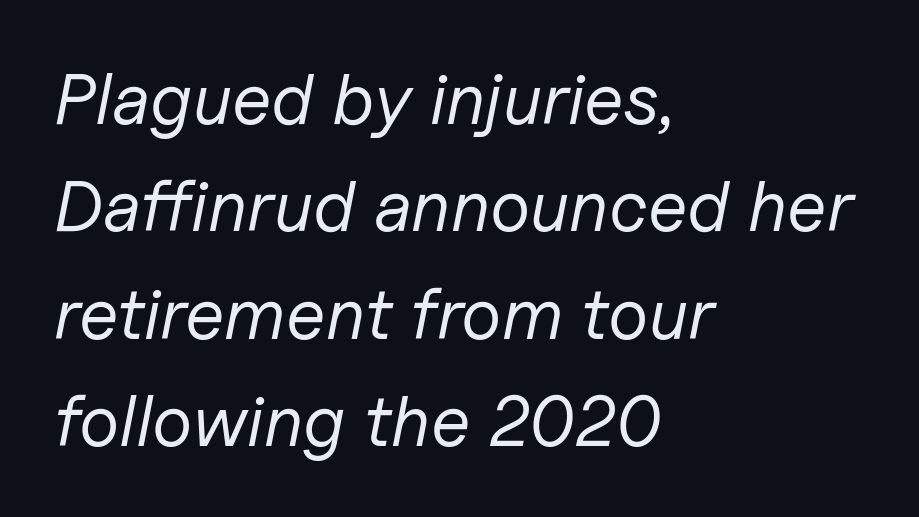
Q: Is the text bold? A: No.
Q: Is the text italic (slanted)? A: Yes, it leans right by about 11 degrees.
Q: Is the text underlined? A: No.
Q: How is the paragraph aligned? A: Left-aligned.
Q: Is the spacing between letters normal or unusually wide? A: Normal.
Q: Is the spacing between lines tight, normal or loose? A: Normal.
Q: Width (condensed, normal, or wide)? A: Normal.
Q: Stroke contrast? A: Low.
Q: x-height? A: Medium.
Q: Monospaced? A: No.
